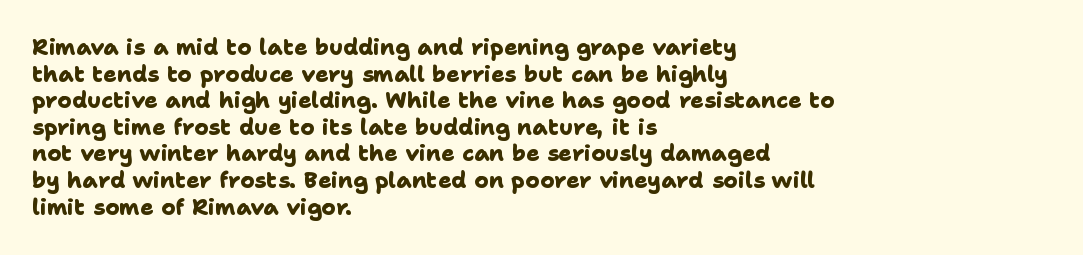
Q: Is the text bold? A: Yes.
Q: Is the text underlined? A: No.
Q: How is the paragraph aligned? A: Left-aligned.
Q: Is the spacing between letters normal or unusually wide? A: Normal.
